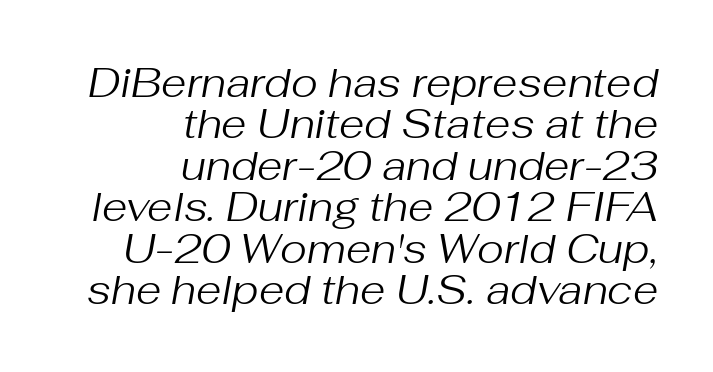
{"italic": "yes", "lean": "right", "slant_degrees": 10, "bold": "no", "weight": "regular", "width": "normal", "stroke_contrast": "medium", "x_height": "medium", "monospaced": "no", "underline": "no", "align": "right", "line_spacing": "tight", "line_spacing_ratio": 1.01, "letter_spacing": "normal", "letter_spacing_em": 0.0, "glyph_px": 41}
